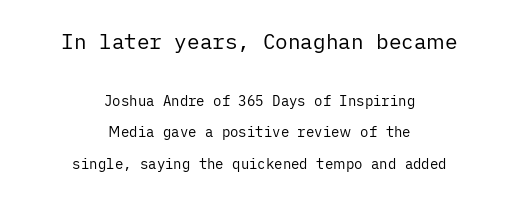
Q: Is the text bold? A: No.
Q: Is the text italic (slanted)? A: No, it is upright.
Q: Is the text underlined? A: No.
Q: How is the paragraph aligned? A: Centered.
Q: Is the spacing between letters normal or unusually wide? A: Normal.
Q: Is the spacing between lines tight, normal or loose? A: Loose.
Q: Which block of text is set in a larger size, the first (top) or the second (bottom)? A: The first (top) one.
